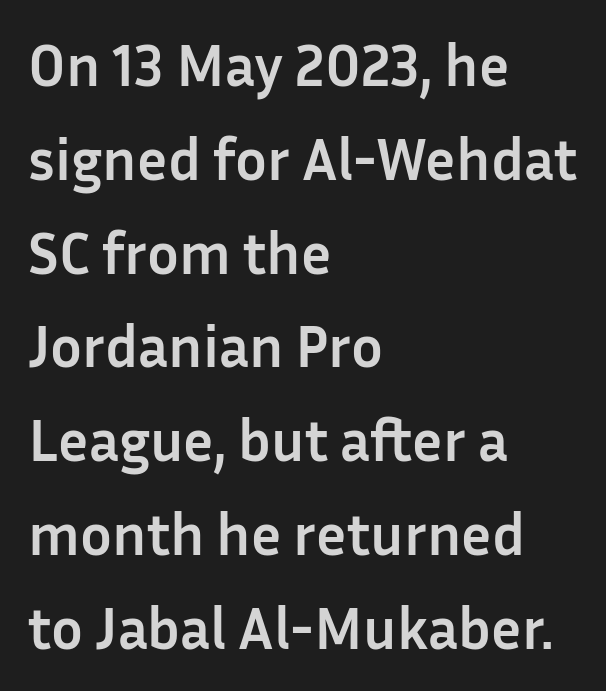
Q: Is the text bold? A: Yes.
Q: Is the text italic (slanted)? A: No, it is upright.
Q: Is the typeface a serif or a sans-serif typeface? A: Sans-serif.
Q: Is the text underlined? A: No.
Q: How is the paragraph aligned? A: Left-aligned.
Q: Is the spacing between letters normal or unusually wide? A: Normal.
Q: Is the spacing between lines tight, normal or loose? A: Normal.
Q: Width (condensed, normal, or wide)? A: Normal.
Q: Stroke contrast? A: Low.
Q: x-height? A: Medium.
Q: Monospaced? A: No.
